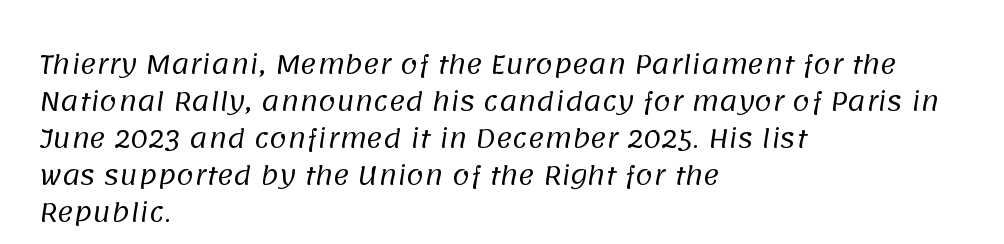
Q: Is the text bold? A: No.
Q: Is the text underlined? A: No.
Q: How is the paragraph aligned? A: Left-aligned.
Q: Is the spacing between letters normal or unusually wide? A: Normal.
Q: Is the spacing between lines tight, normal or loose? A: Normal.
